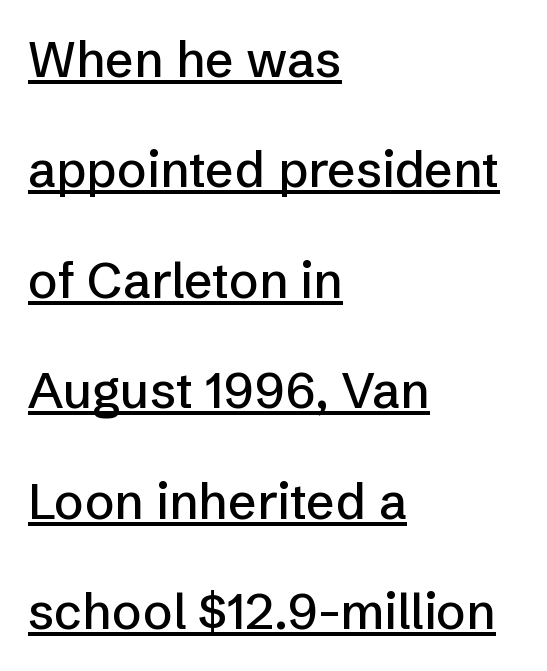
The image shows 50 px sans-serif type, upright; set left-aligned, loose line spacing (2.21x), normal letter spacing, underlined; low stroke contrast and a medium x-height.
